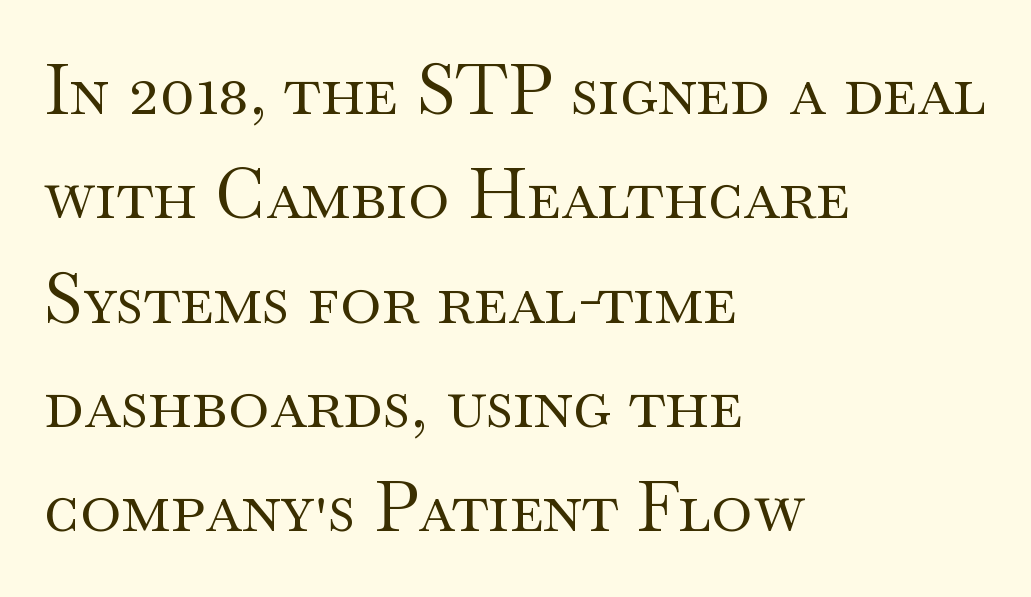
{"serif": "yes", "italic": "no", "bold": "no", "weight": "regular", "width": "wide", "stroke_contrast": "medium", "x_height": "small", "monospaced": "no", "underline": "no", "align": "left", "line_spacing": "normal", "line_spacing_ratio": 1.49, "letter_spacing": "normal", "letter_spacing_em": 0.0, "glyph_px": 70}
